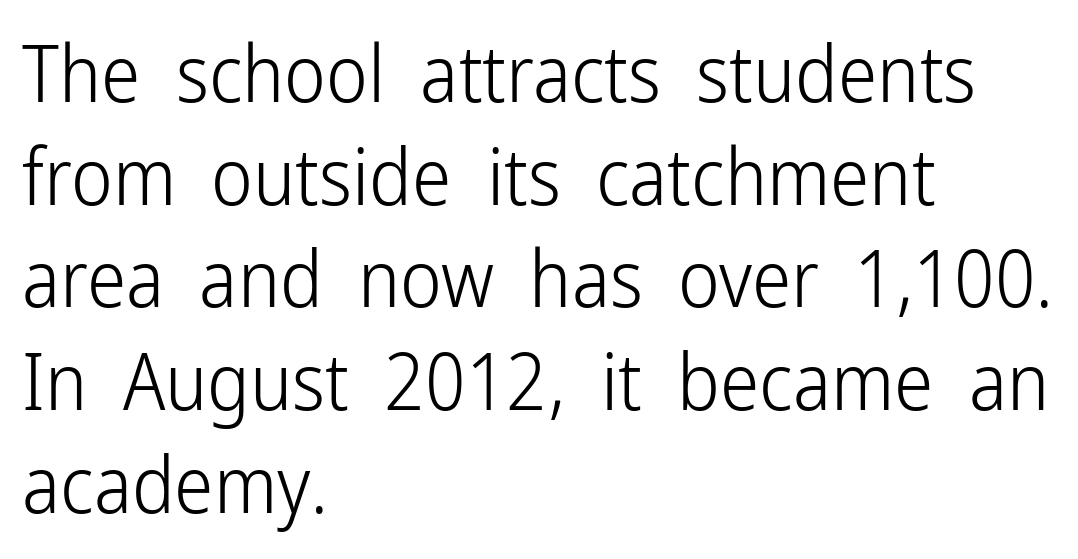
The image shows 79 px light, condensed sans-serif type, upright; set left-aligned, normal line spacing (1.3x), normal letter spacing, not underlined; low stroke contrast and a medium x-height.
